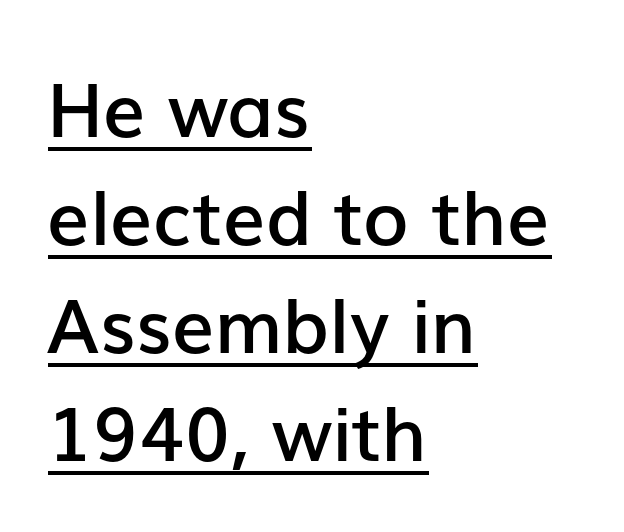
The image shows 75 px semibold sans-serif type, upright; set left-aligned, normal line spacing (1.44x), normal letter spacing, underlined; low stroke contrast and a medium x-height.
